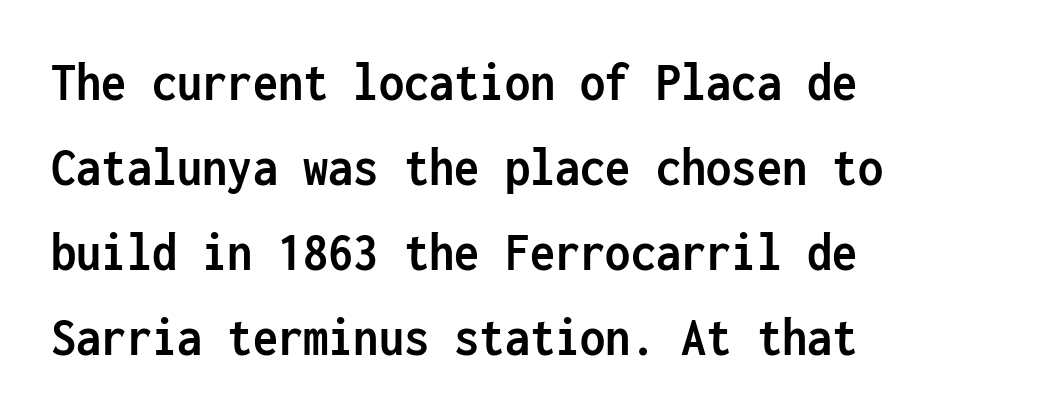
Q: Is the text bold? A: Yes.
Q: Is the text italic (slanted)? A: No, it is upright.
Q: Is the typeface a serif or a sans-serif typeface? A: Sans-serif.
Q: Is the text underlined? A: No.
Q: How is the paragraph aligned? A: Left-aligned.
Q: Is the spacing between letters normal or unusually wide? A: Normal.
Q: Is the spacing between lines tight, normal or loose? A: Normal.
Q: Width (condensed, normal, or wide)? A: Condensed.
Q: Stroke contrast? A: Low.
Q: x-height? A: Medium.
Q: Monospaced? A: Yes.
